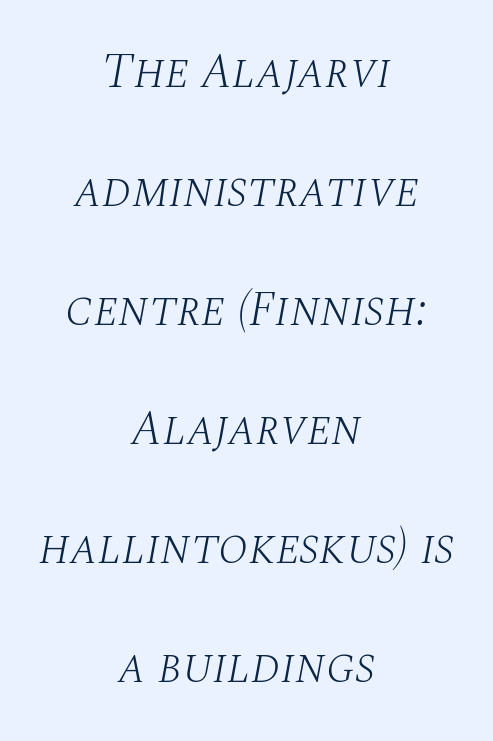
{"serif": "yes", "italic": "yes", "lean": "right", "slant_degrees": 10, "bold": "no", "weight": "light", "width": "normal", "stroke_contrast": "medium", "x_height": "large", "monospaced": "no", "underline": "no", "align": "center", "line_spacing": "loose", "line_spacing_ratio": 2.43, "letter_spacing": "normal", "letter_spacing_em": 0.0, "glyph_px": 49}
